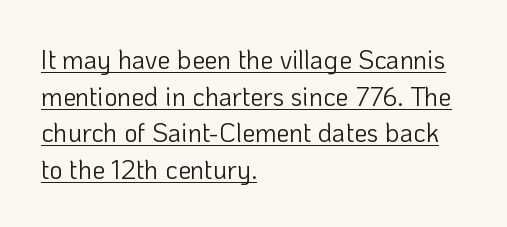
Q: Is the text bold? A: No.
Q: Is the text italic (slanted)? A: No, it is upright.
Q: Is the text underlined? A: Yes.
Q: How is the paragraph aligned? A: Left-aligned.
Q: Is the spacing between letters normal or unusually wide? A: Normal.
Q: Is the spacing between lines tight, normal or loose? A: Normal.
